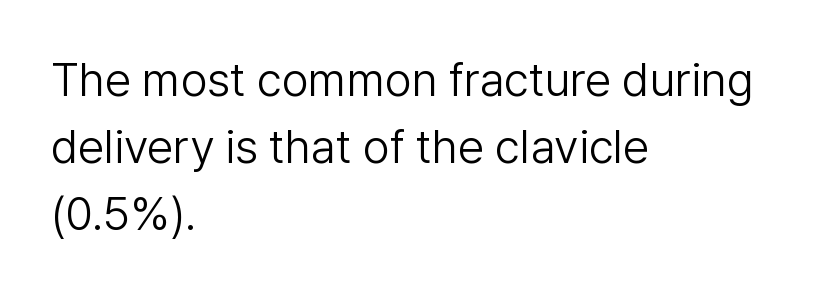
{"serif": "no", "italic": "no", "bold": "no", "weight": "light", "width": "normal", "stroke_contrast": "low", "x_height": "medium", "monospaced": "no", "underline": "no", "align": "left", "line_spacing": "normal", "line_spacing_ratio": 1.43, "letter_spacing": "normal", "letter_spacing_em": 0.0, "glyph_px": 47}
